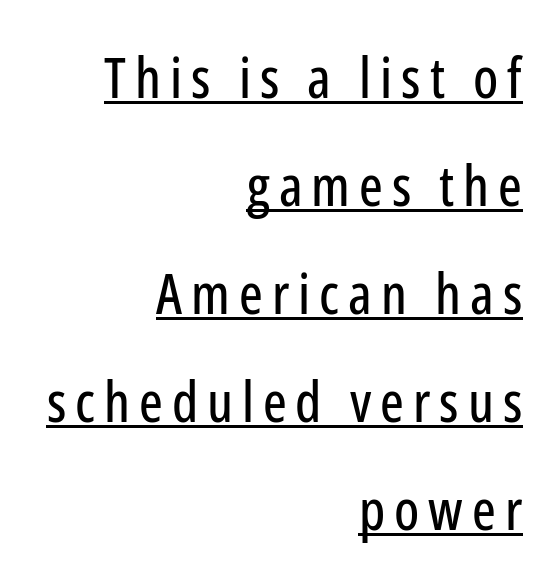
The image shows 56 px condensed sans-serif type, upright; set right-aligned, loose line spacing (1.93x), underlined; low stroke contrast and a medium x-height.
